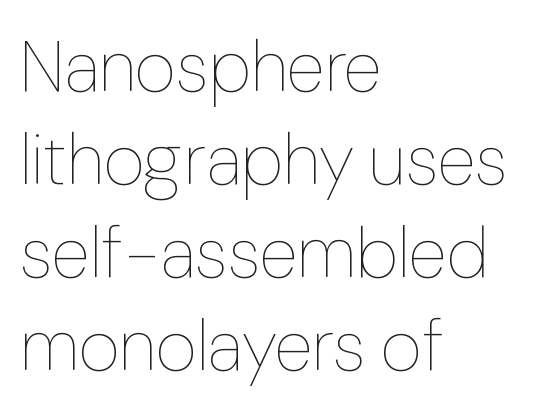
Q: Is the text bold? A: No.
Q: Is the text italic (slanted)? A: No, it is upright.
Q: Is the text underlined? A: No.
Q: How is the paragraph aligned? A: Left-aligned.
Q: Is the spacing between letters normal or unusually wide? A: Normal.
Q: Is the spacing between lines tight, normal or loose? A: Normal.
Q: Width (condensed, normal, or wide)? A: Normal.
Q: Stroke contrast? A: Low.
Q: x-height? A: Medium.
Q: Monospaced? A: No.
